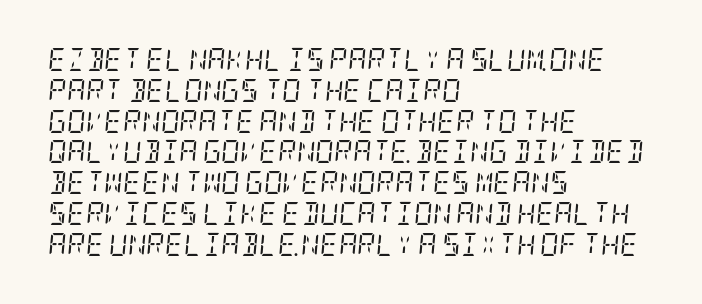
{"italic": "yes", "lean": "right", "slant_degrees": 5, "bold": "no", "underline": "no", "align": "left", "line_spacing": "normal", "line_spacing_ratio": 1.34, "letter_spacing": "normal", "letter_spacing_em": 0.0, "glyph_px": 23}
